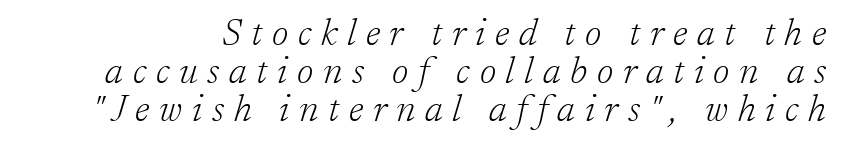
{"serif": "yes", "italic": "yes", "lean": "right", "slant_degrees": 17, "bold": "no", "weight": "light", "width": "normal", "stroke_contrast": "low", "x_height": "medium", "monospaced": "no", "underline": "no", "line_spacing": "tight", "line_spacing_ratio": 1.03, "letter_spacing": "wide", "letter_spacing_em": 0.26, "glyph_px": 37}
